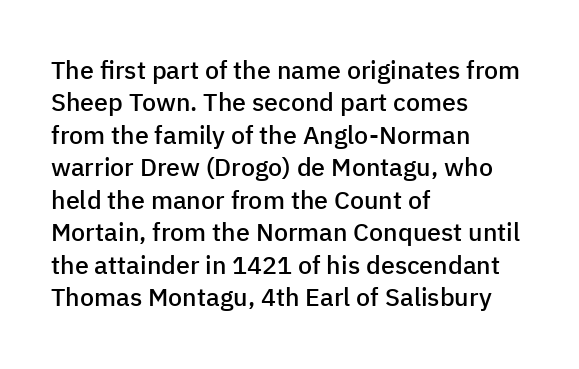
The type is set solid horizontally, with unmodified tracking. Check the space under the baseline: it is left empty. In terms of weight, the rendering is demibold, just under bold. This is the regular roman posture of the typeface.
